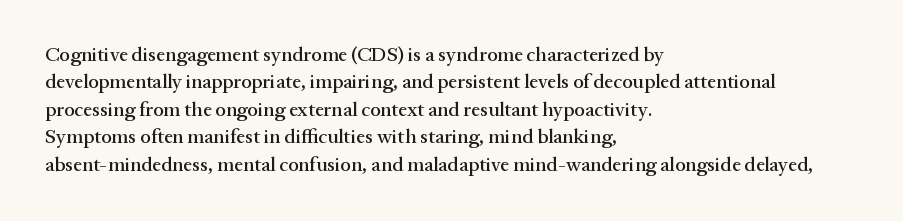
The image shows 20 px text type, upright; set left-aligned, normal line spacing (1.37x), normal letter spacing, not underlined.
